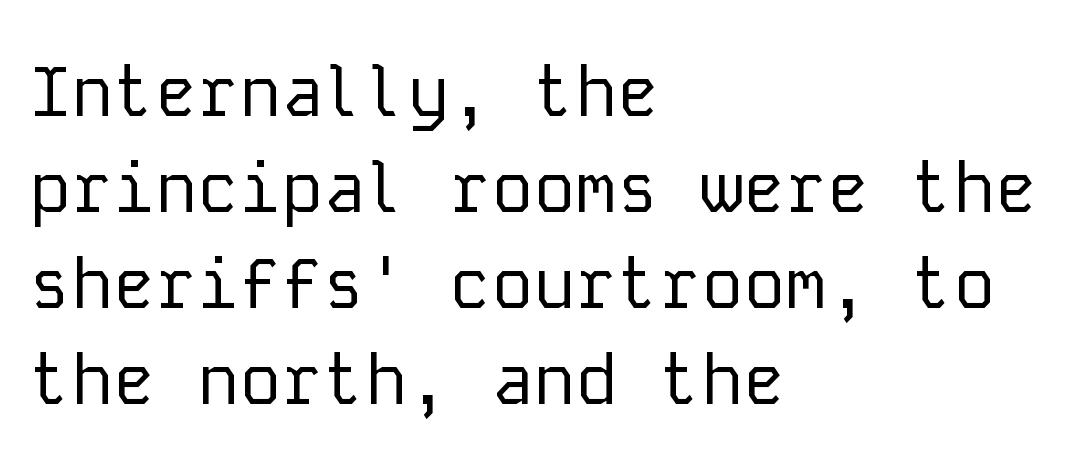
{"serif": "no", "italic": "no", "bold": "no", "weight": "regular", "width": "normal", "stroke_contrast": "low", "x_height": "medium", "monospaced": "yes", "underline": "no", "align": "left", "line_spacing": "normal", "line_spacing_ratio": 1.37, "letter_spacing": "normal", "letter_spacing_em": 0.0, "glyph_px": 70}
